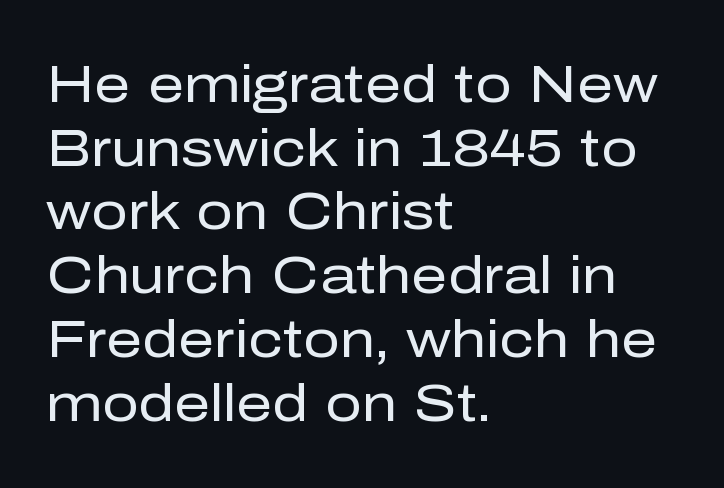
A classic flush-left, rag-right setting is used for this passage. Vertically, the passage feels balanced, rows spaced as you'd expect. Does the type have serifs? No, each stem ends abruptly. The type is set solid horizontally, with unmodified tracking. The foot of each line stays bare and open.
